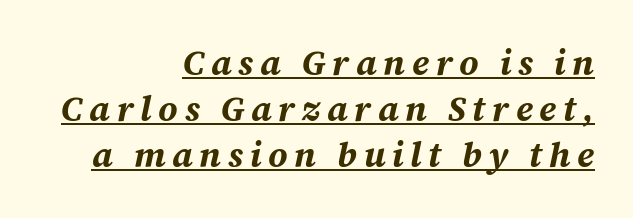
The image shows 35 px bold type, italic (leaning right); set right-aligned, normal line spacing (1.32x), underlined; medium stroke contrast and a medium x-height.
